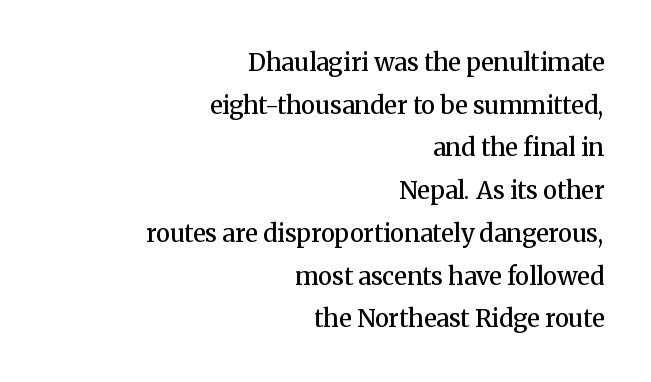
The image shows 24 px text type, upright; set right-aligned, line spacing 1.78x, normal letter spacing, not underlined.
